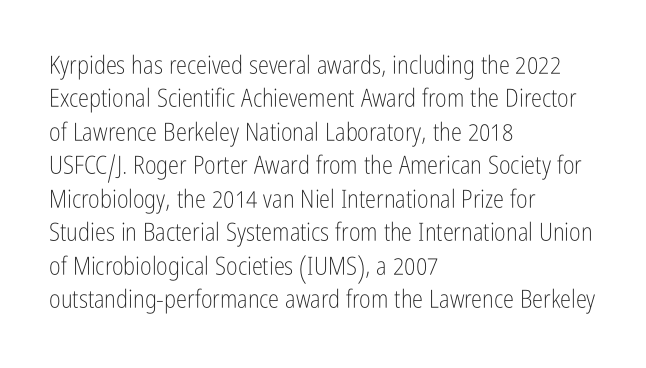
The image shows 25 px text type, upright; set left-aligned, normal line spacing (1.34x), normal letter spacing, not underlined.
